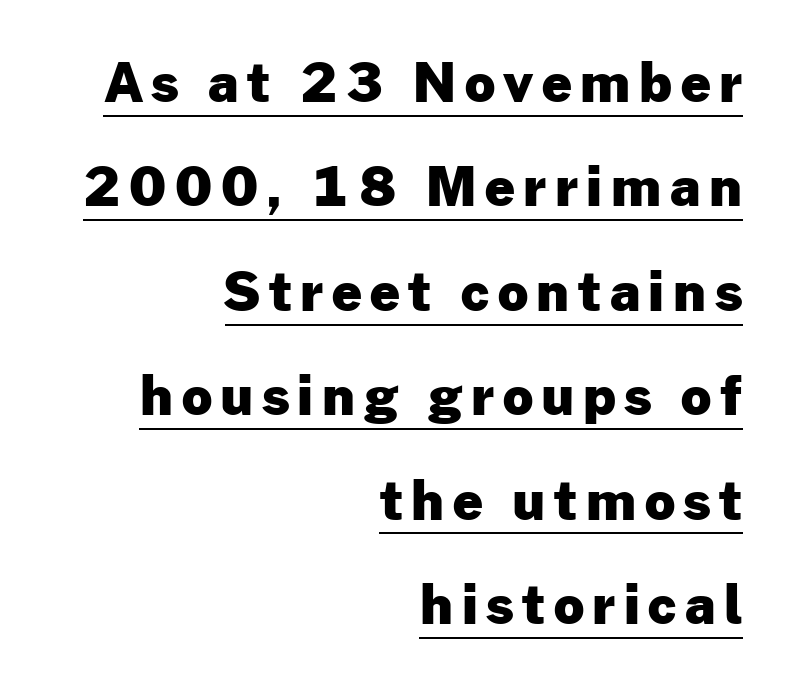
Q: Is the text bold? A: Yes.
Q: Is the text italic (slanted)? A: No, it is upright.
Q: Is the typeface a serif or a sans-serif typeface? A: Sans-serif.
Q: Is the text underlined? A: Yes.
Q: How is the paragraph aligned? A: Right-aligned.
Q: Is the spacing between lines tight, normal or loose? A: Loose.
Q: Width (condensed, normal, or wide)? A: Normal.
Q: Stroke contrast? A: Low.
Q: x-height? A: Medium.
Q: Monospaced? A: No.
